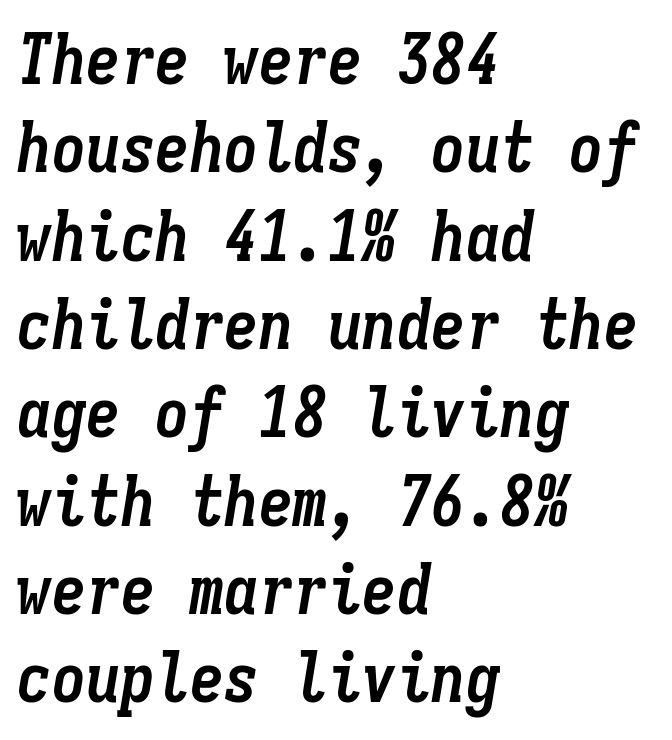
Q: Is the text bold? A: Yes.
Q: Is the text italic (slanted)? A: Yes, it leans right by about 9 degrees.
Q: Is the text underlined? A: No.
Q: How is the paragraph aligned? A: Left-aligned.
Q: Is the spacing between letters normal or unusually wide? A: Normal.
Q: Is the spacing between lines tight, normal or loose? A: Normal.
Q: Width (condensed, normal, or wide)? A: Condensed.
Q: Stroke contrast? A: Low.
Q: x-height? A: Medium.
Q: Monospaced? A: Yes.
